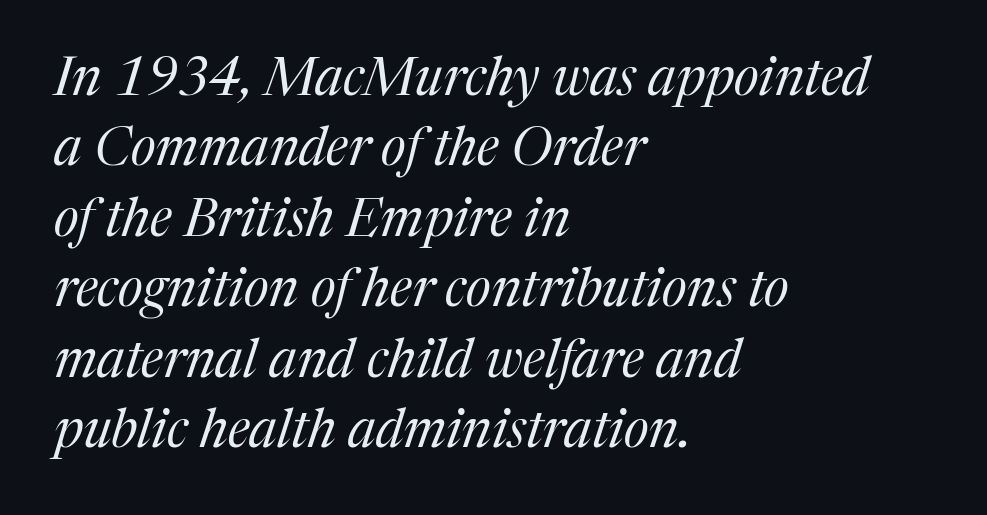
Q: Is the text bold? A: No.
Q: Is the text italic (slanted)? A: Yes, it leans right by about 17 degrees.
Q: Is the typeface a serif or a sans-serif typeface? A: Serif.
Q: Is the text underlined? A: No.
Q: How is the paragraph aligned? A: Left-aligned.
Q: Is the spacing between letters normal or unusually wide? A: Normal.
Q: Is the spacing between lines tight, normal or loose? A: Normal.
Q: Width (condensed, normal, or wide)? A: Normal.
Q: Stroke contrast? A: Medium.
Q: x-height? A: Medium.
Q: Monospaced? A: No.
